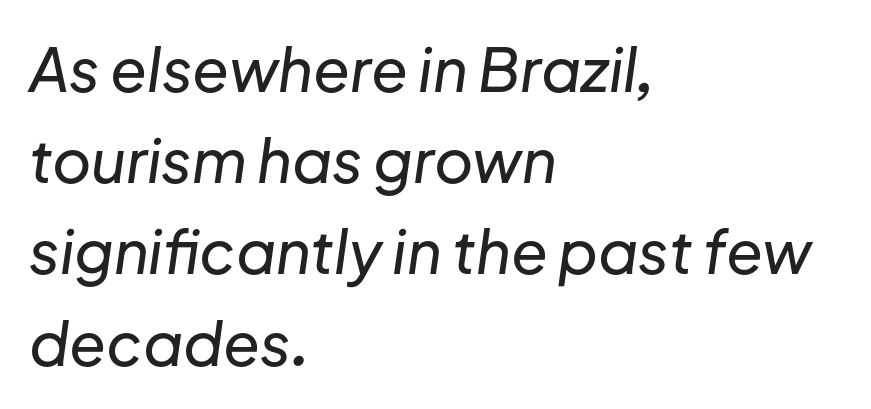
Q: Is the text italic (slanted)? A: Yes, it leans right by about 8 degrees.
Q: Is the text underlined? A: No.
Q: How is the paragraph aligned? A: Left-aligned.
Q: Is the spacing between letters normal or unusually wide? A: Normal.
Q: Is the spacing between lines tight, normal or loose? A: Normal.
Q: Width (condensed, normal, or wide)? A: Normal.
Q: Stroke contrast? A: Low.
Q: x-height? A: Medium.
Q: Monospaced? A: No.
